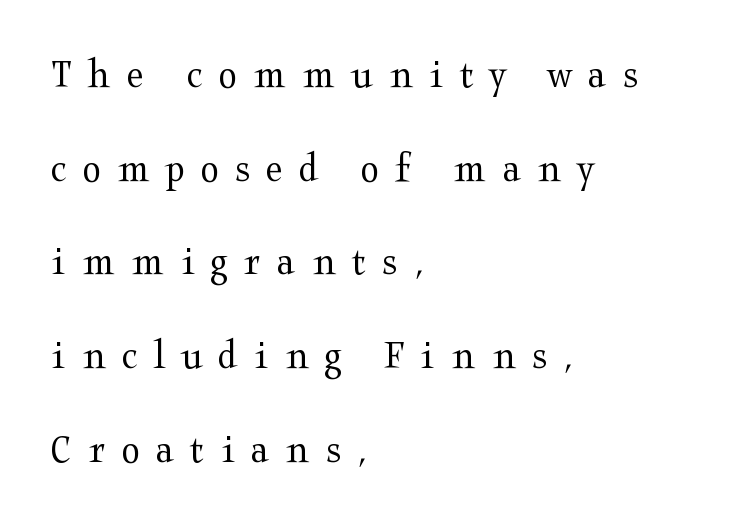
The image shows 42 px regular-weight, wide serif type, upright; set left-aligned, loose line spacing (2.23x), unusually wide letter spacing (+0.39 em), not underlined; medium stroke contrast and a medium x-height.
